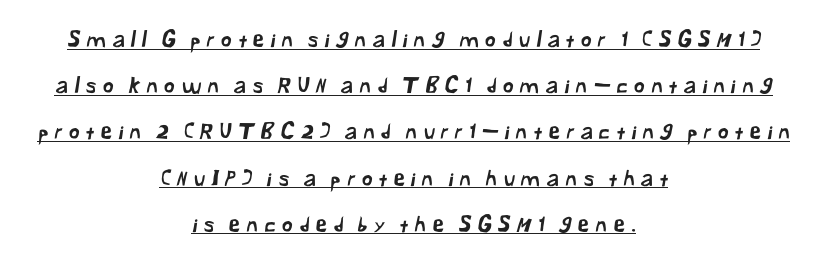
Q: Is the text underlined? A: Yes.
Q: How is the paragraph aligned? A: Centered.
Q: Is the spacing between letters normal or unusually wide? A: Unusually wide.
Q: Is the spacing between lines tight, normal or loose? A: Loose.
